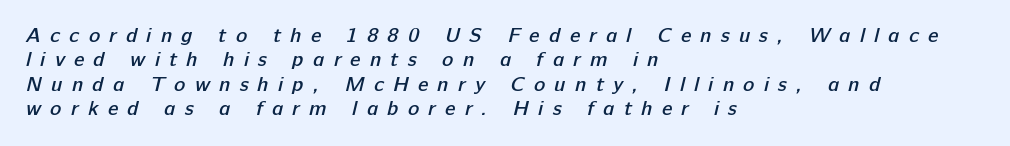
The image shows 21 px text type; set left-aligned, line spacing 1.16x, unusually wide letter spacing (+0.44 em), not underlined.
